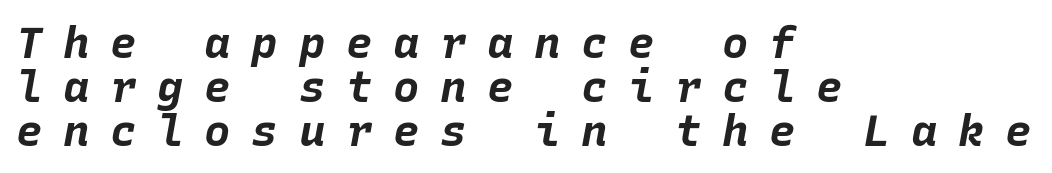
Q: Is the text bold? A: Yes.
Q: Is the text italic (slanted)? A: Yes, it leans right by about 10 degrees.
Q: Is the text underlined? A: No.
Q: How is the paragraph aligned? A: Left-aligned.
Q: Is the spacing between letters normal or unusually wide? A: Unusually wide.
Q: Is the spacing between lines tight, normal or loose? A: Tight.
Q: Width (condensed, normal, or wide)? A: Normal.
Q: Stroke contrast? A: Low.
Q: x-height? A: Large.
Q: Monospaced? A: Yes.
